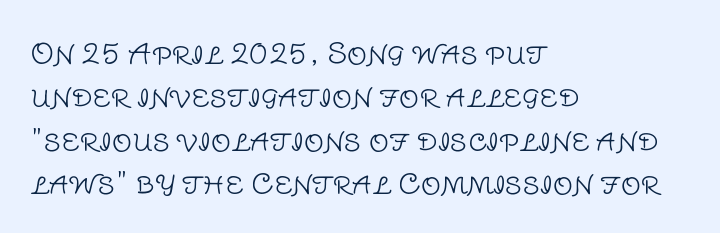
{"serif": "no", "bold": "no", "weight": "light", "width": "normal", "stroke_contrast": "low", "x_height": "large", "monospaced": "no", "underline": "no", "align": "left", "line_spacing": "normal", "line_spacing_ratio": 1.55, "letter_spacing": "normal", "letter_spacing_em": 0.0, "glyph_px": 28}
